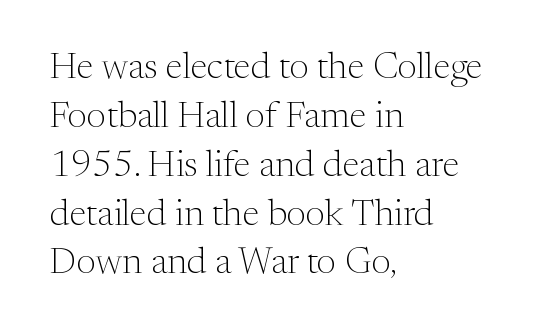
Unmarked baselines from the first word to the last. Visually the block forms a straight wall on the left and a jagged coastline on the right. The letterforms sit at book weight or below. Nobody touched the tracking dial on this one. Tall strokes in this sample are plumb rather than angled.
